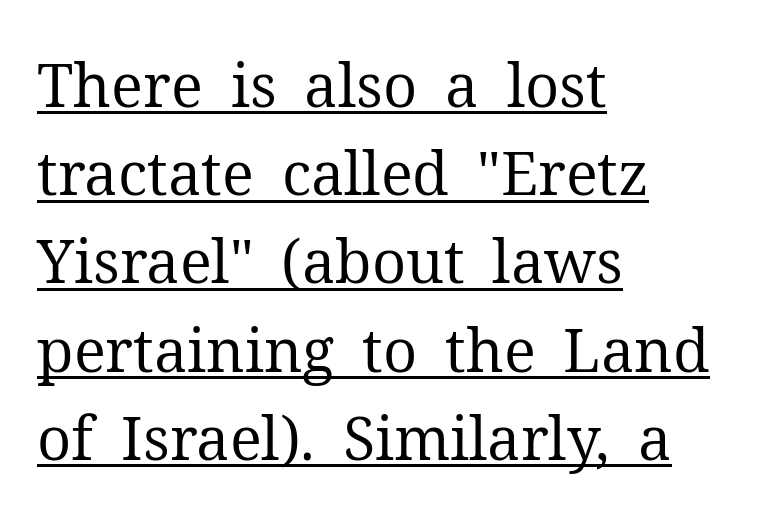
Stems here are at most as thick as an everyday book face. Designer's note — italics off, roman on. In terms of letterspacing, this is plain default setting. A student would call this left alignment; a typographer would say flush left, rag right.
